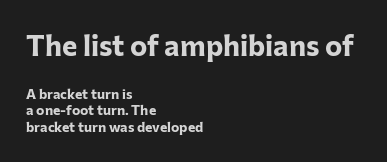
{"serif": "no", "italic": "no", "bold": "yes", "weight": "bold", "width": "normal", "stroke_contrast": "low", "x_height": "medium", "monospaced": "no", "underline": "no", "align": "left", "line_spacing_ratio": 1.19, "letter_spacing": "normal", "letter_spacing_em": 0.0, "larger_block": "first", "size_ratio": 2.07, "glyph_px": 29}
